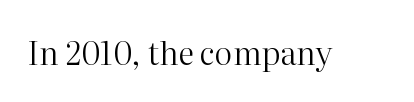
The image shows 32 px regular-weight serif type, upright; set normal letter spacing, not underlined; high stroke contrast and a medium x-height.
